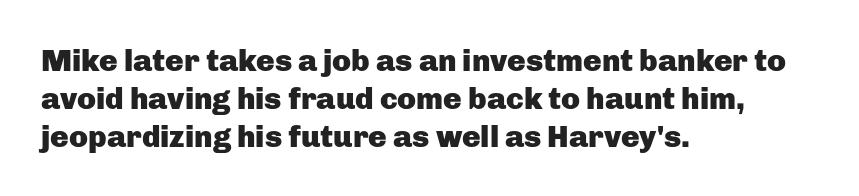
{"serif": "no", "italic": "no", "bold": "yes", "weight": "heavy", "width": "normal", "stroke_contrast": "low", "x_height": "medium", "monospaced": "no", "underline": "no", "align": "left", "line_spacing_ratio": 1.22, "letter_spacing": "normal", "letter_spacing_em": 0.0, "glyph_px": 31}
